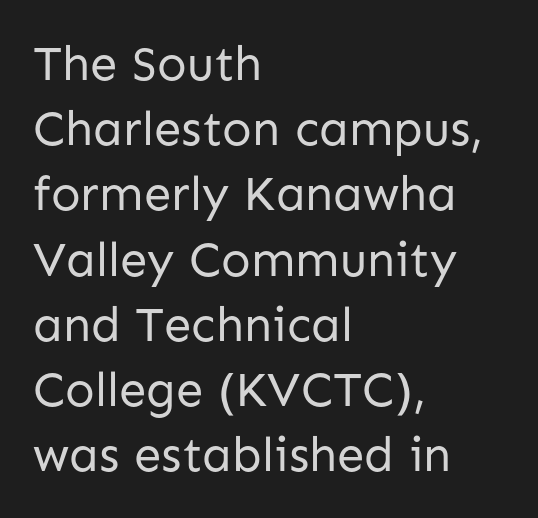
The image shows 49 px regular-weight sans-serif type, upright; set left-aligned, normal line spacing (1.33x), normal letter spacing, not underlined; low stroke contrast and a medium x-height.
